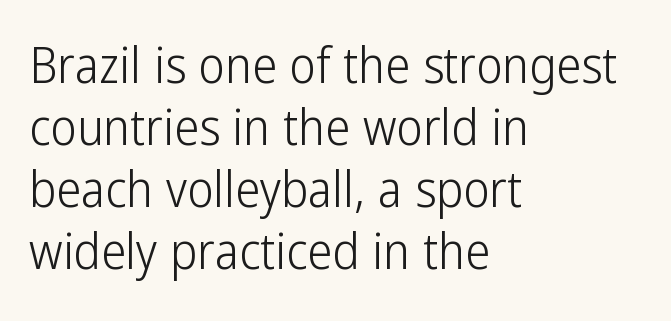
{"serif": "no", "italic": "no", "bold": "no", "weight": "light", "width": "condensed", "stroke_contrast": "low", "x_height": "medium", "monospaced": "no", "underline": "no", "align": "left", "line_spacing_ratio": 1.24, "letter_spacing": "normal", "letter_spacing_em": 0.0, "glyph_px": 50}
